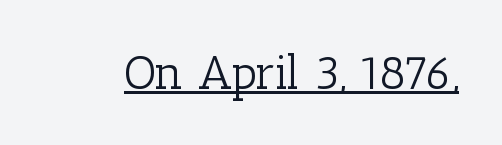
This is underlined copy, the kind a proofreader might mark for attention. The lettering holds an erect, upright posture throughout. A quiet, ordinary-to-light weight characterises the typeface. The horizontal fit of the characters is conventional and even. Type style note: has serifs.
